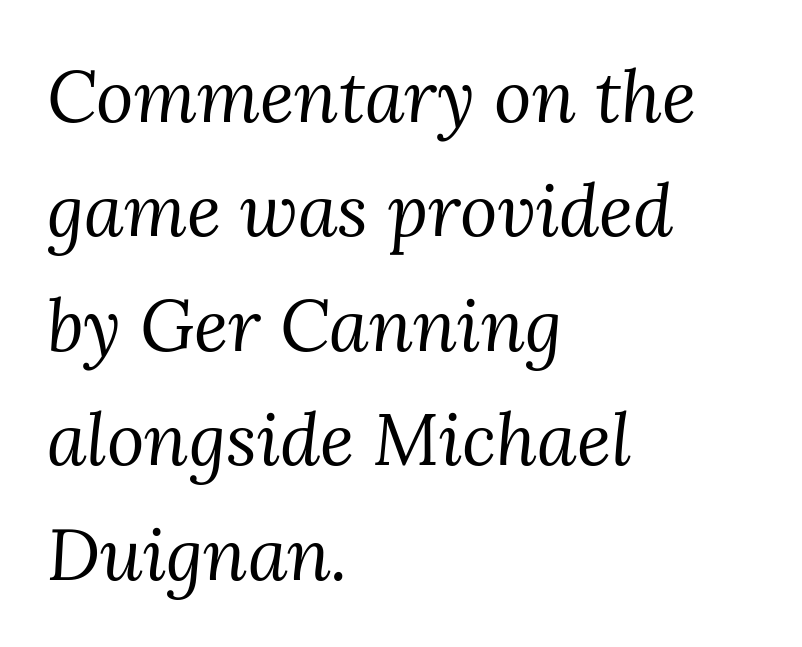
{"serif": "yes", "italic": "yes", "lean": "right", "slant_degrees": 3, "bold": "no", "weight": "regular", "width": "normal", "stroke_contrast": "medium", "x_height": "medium", "monospaced": "no", "underline": "no", "align": "left", "line_spacing": "normal", "line_spacing_ratio": 1.59, "letter_spacing": "normal", "letter_spacing_em": 0.0, "glyph_px": 72}
